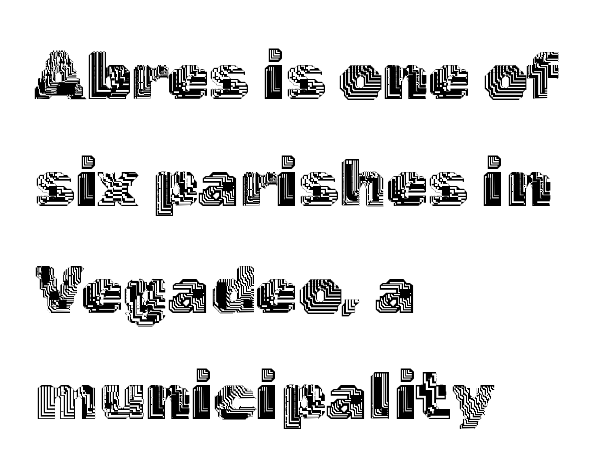
Inter-character spacing is left at the font's built-in metrics. This sample has the flowing, uneven cadence of proportional lettering. Quick note: interline space is typical. Underlining? Definitely not there.
